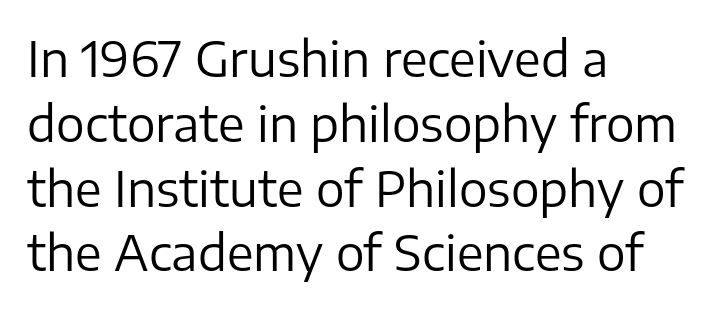
Q: Is the text bold? A: No.
Q: Is the text italic (slanted)? A: No, it is upright.
Q: Is the typeface a serif or a sans-serif typeface? A: Sans-serif.
Q: Is the text underlined? A: No.
Q: How is the paragraph aligned? A: Left-aligned.
Q: Is the spacing between letters normal or unusually wide? A: Normal.
Q: Is the spacing between lines tight, normal or loose? A: Normal.
Q: Width (condensed, normal, or wide)? A: Normal.
Q: Stroke contrast? A: Low.
Q: x-height? A: Medium.
Q: Monospaced? A: No.
